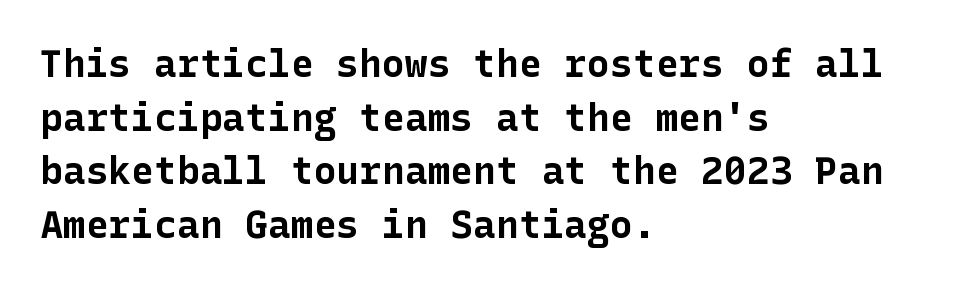
{"serif": "no", "italic": "no", "bold": "yes", "weight": "bold", "width": "normal", "stroke_contrast": "low", "x_height": "medium", "underline": "no", "align": "left", "line_spacing": "normal", "line_spacing_ratio": 1.41, "letter_spacing": "normal", "letter_spacing_em": 0.0, "glyph_px": 38}
